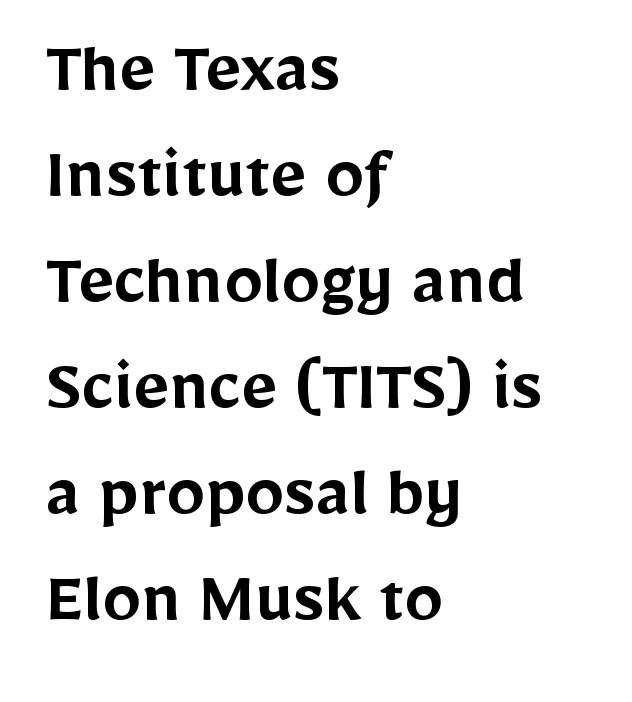
Q: Is the text bold? A: Semi-bold.
Q: Is the text italic (slanted)? A: No, it is upright.
Q: Is the typeface a serif or a sans-serif typeface? A: Sans-serif.
Q: Is the text underlined? A: No.
Q: How is the paragraph aligned? A: Left-aligned.
Q: Is the spacing between letters normal or unusually wide? A: Normal.
Q: Is the spacing between lines tight, normal or loose? A: Normal.
Q: Width (condensed, normal, or wide)? A: Normal.
Q: Stroke contrast? A: Low.
Q: x-height? A: Medium.
Q: Monospaced? A: No.
